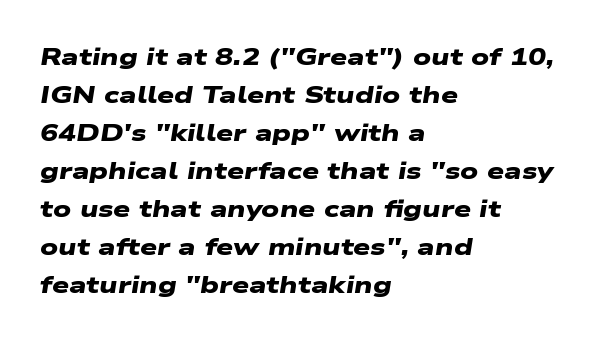
The image shows 24 px bold type; set left-aligned, normal line spacing (1.58x), normal letter spacing, not underlined.
